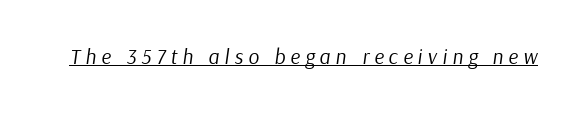
{"italic": "yes", "lean": "right", "slant_degrees": 9, "bold": "no", "underline": "yes", "letter_spacing": "wide", "letter_spacing_em": 0.25, "glyph_px": 21}
